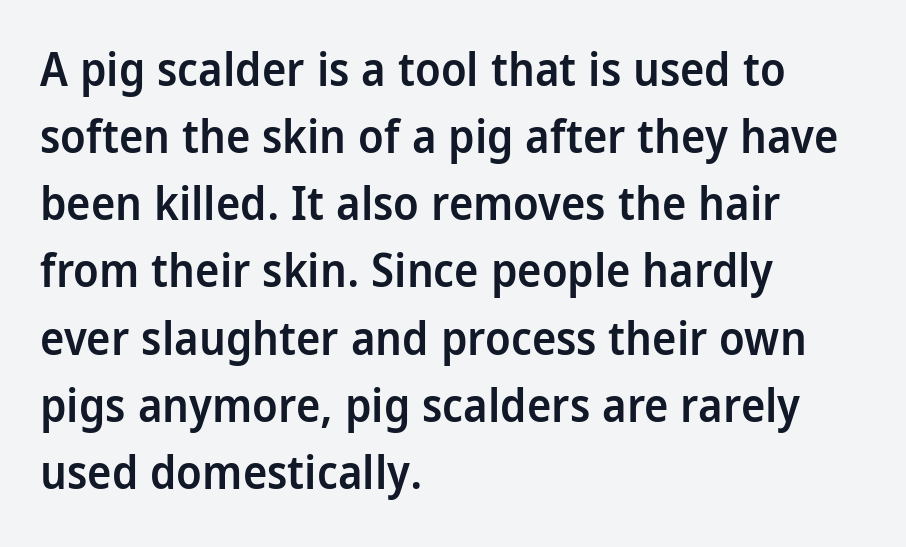
Q: Is the text bold? A: Semi-bold.
Q: Is the text italic (slanted)? A: No, it is upright.
Q: Is the typeface a serif or a sans-serif typeface? A: Sans-serif.
Q: Is the text underlined? A: No.
Q: How is the paragraph aligned? A: Left-aligned.
Q: Is the spacing between letters normal or unusually wide? A: Normal.
Q: Is the spacing between lines tight, normal or loose? A: Normal.
Q: Width (condensed, normal, or wide)? A: Condensed.
Q: Stroke contrast? A: Low.
Q: x-height? A: Large.
Q: Monospaced? A: No.
